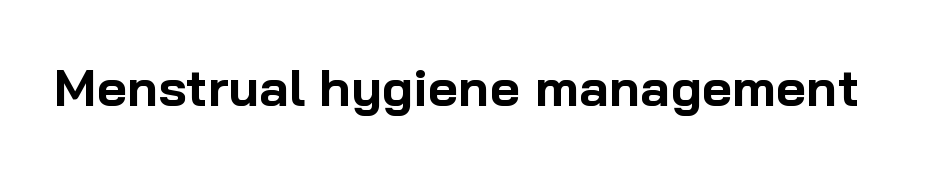
The face used here is rendered with its standard letterfit. Does the weight exceed regular? Yes, all the way to bold. Do the characters align in a grid? No, the font is proportional. Designer's note — italics off, roman on. Observe the absence of serifs on each vertical stroke in this sample. Plain, unruled lines of type.
